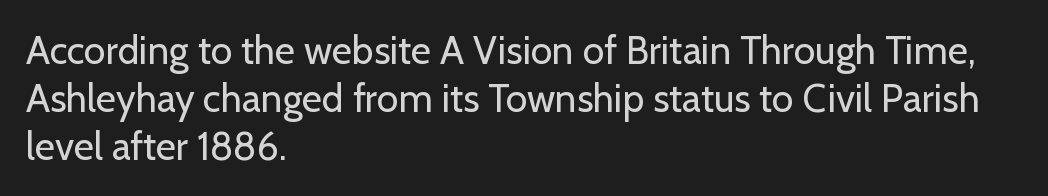
The image shows 39 px regular-weight sans-serif type, upright; set left-aligned, line spacing 1.23x, normal letter spacing, not underlined; low stroke contrast and a medium x-height.
